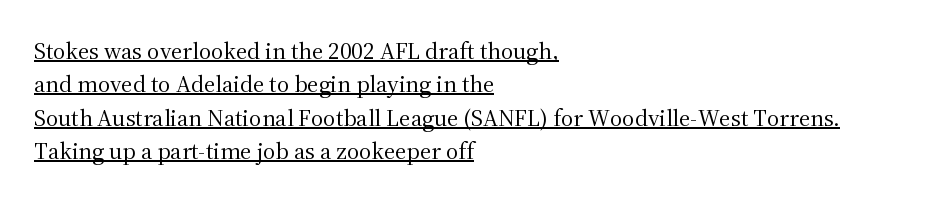
{"italic": "no", "bold": "no", "underline": "yes", "align": "left", "line_spacing": "normal", "line_spacing_ratio": 1.39, "letter_spacing": "normal", "letter_spacing_em": 0.0, "glyph_px": 24}
